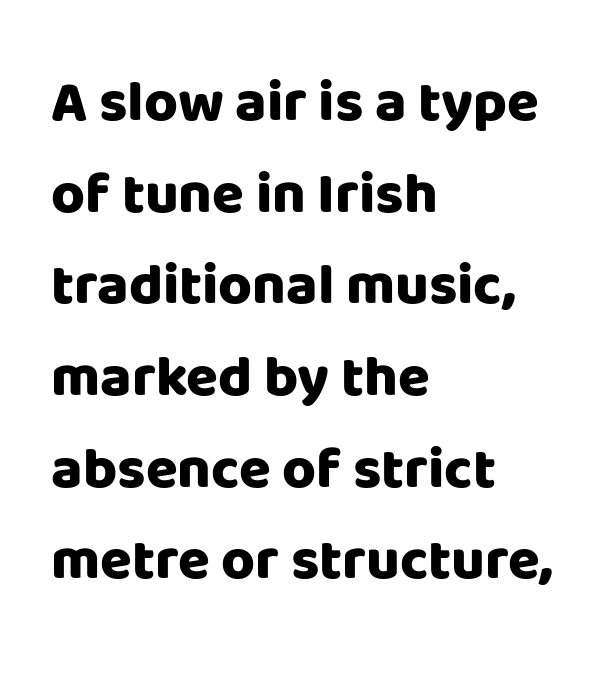
{"serif": "no", "italic": "no", "bold": "yes", "weight": "heavy", "width": "normal", "stroke_contrast": "low", "x_height": "large", "monospaced": "no", "underline": "no", "align": "left", "line_spacing": "normal", "line_spacing_ratio": 1.58, "letter_spacing": "normal", "letter_spacing_em": 0.0, "glyph_px": 58}
